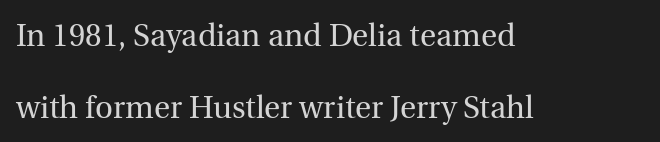
{"serif": "yes", "italic": "no", "bold": "no", "weight": "regular", "width": "normal", "x_height": "medium", "monospaced": "no", "underline": "no", "align": "left", "line_spacing": "loose", "line_spacing_ratio": 2.31, "letter_spacing": "normal", "letter_spacing_em": 0.0, "glyph_px": 31}
